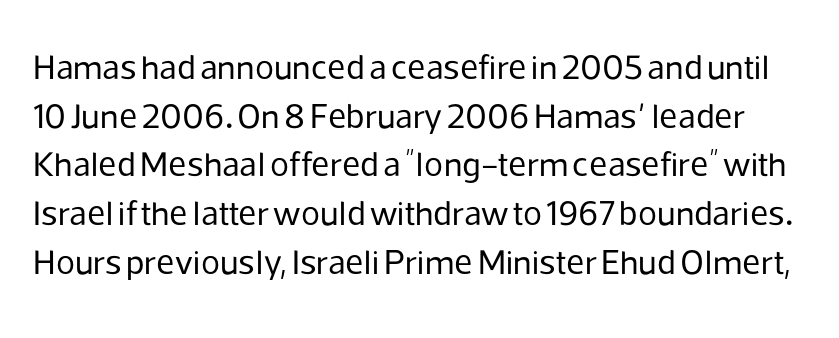
Does the type have serifs? No, each stem ends abruptly. The space directly below the letters is spotless. These lines sit exactly where default settings would place them. Is this a fixed-width face? No — the glyphs have proportional, varying widths.
